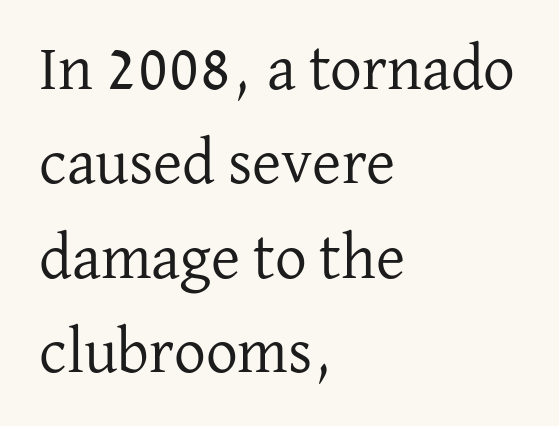
The image shows 63 px regular-weight serif type, upright; set left-aligned, normal line spacing (1.5x), normal letter spacing, not underlined; low stroke contrast and a medium x-height.
